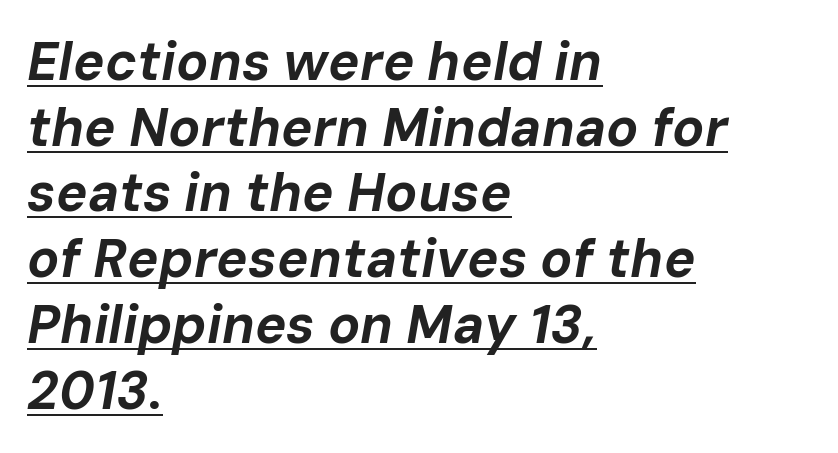
The image shows 53 px bold type, italic (leaning right); set left-aligned, line spacing 1.24x, normal letter spacing, underlined; low stroke contrast and a medium x-height.
